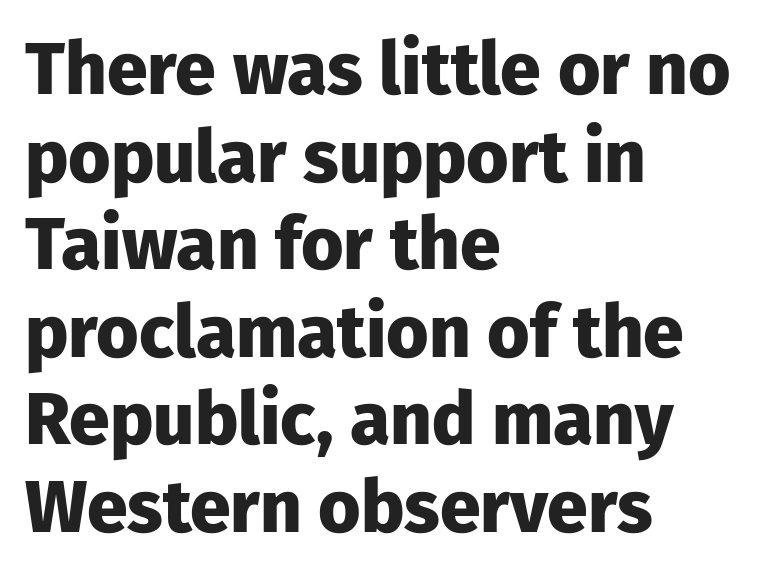
{"serif": "no", "italic": "no", "bold": "yes", "weight": "heavy", "width": "normal", "stroke_contrast": "low", "x_height": "medium", "monospaced": "no", "underline": "no", "align": "left", "line_spacing_ratio": 1.2, "letter_spacing": "normal", "letter_spacing_em": 0.0, "glyph_px": 73}
